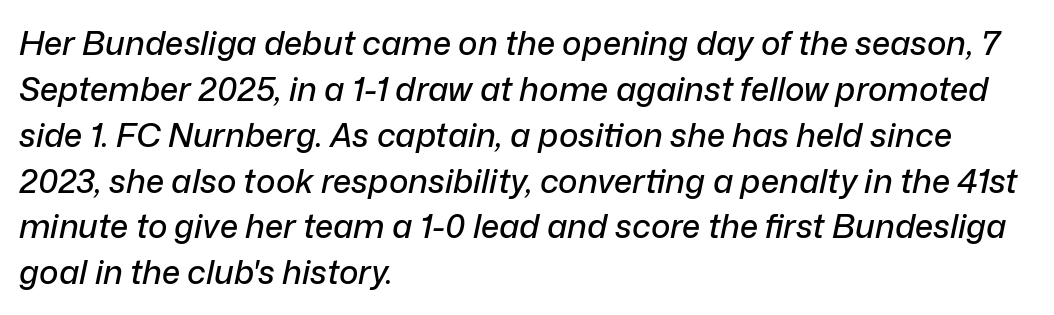
Q: Is the text italic (slanted)? A: Yes, it leans right by about 12 degrees.
Q: Is the text underlined? A: No.
Q: How is the paragraph aligned? A: Left-aligned.
Q: Is the spacing between letters normal or unusually wide? A: Normal.
Q: Is the spacing between lines tight, normal or loose? A: Normal.
Q: Width (condensed, normal, or wide)? A: Normal.
Q: Stroke contrast? A: Low.
Q: x-height? A: Medium.
Q: Monospaced? A: No.
